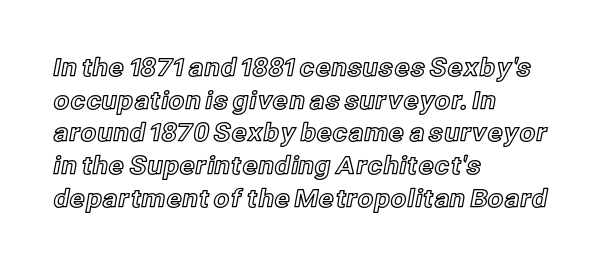
The tracking reads as untouched default to a designer's eye. Has an underline been added? It has not. Where is the straight margin? On the left. A typesetter would call this leading conventional body-copy spacing.
